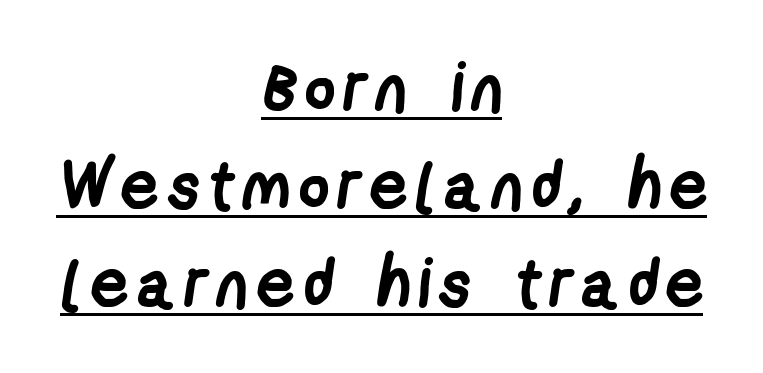
{"serif": "no", "bold": "yes", "weight": "semibold", "width": "condensed", "stroke_contrast": "low", "x_height": "medium", "monospaced": "no", "underline": "yes", "align": "center", "line_spacing": "normal", "line_spacing_ratio": 1.44, "glyph_px": 68}
